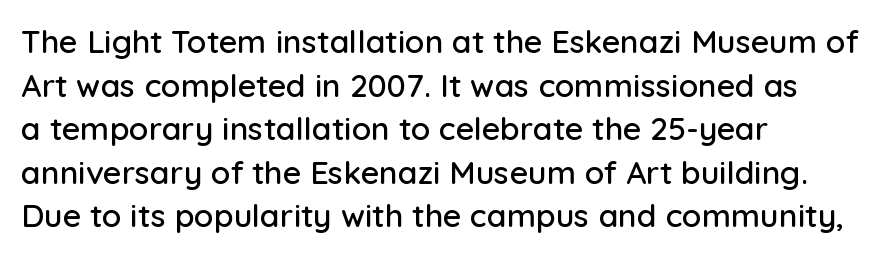
Q: Is the text italic (slanted)? A: No, it is upright.
Q: Is the typeface a serif or a sans-serif typeface? A: Sans-serif.
Q: Is the text underlined? A: No.
Q: How is the paragraph aligned? A: Left-aligned.
Q: Is the spacing between letters normal or unusually wide? A: Normal.
Q: Is the spacing between lines tight, normal or loose? A: Normal.
Q: Width (condensed, normal, or wide)? A: Normal.
Q: Stroke contrast? A: Low.
Q: x-height? A: Medium.
Q: Monospaced? A: No.
